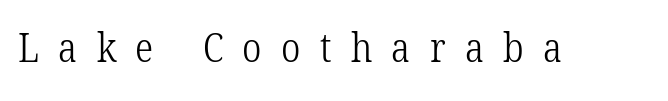
Q: Is the text bold? A: No.
Q: Is the typeface a serif or a sans-serif typeface? A: Serif.
Q: Is the text underlined? A: No.
Q: Is the spacing between letters normal or unusually wide? A: Unusually wide.
Q: Width (condensed, normal, or wide)? A: Condensed.
Q: Stroke contrast? A: Low.
Q: x-height? A: Medium.
Q: Monospaced? A: No.
